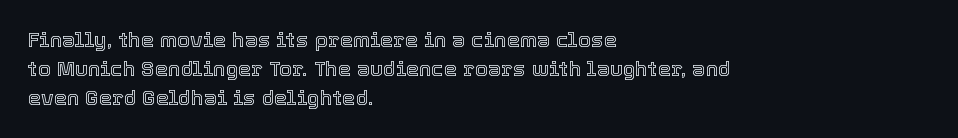
The image shows 21 px text type, upright; set left-aligned, normal line spacing (1.38x), normal letter spacing, not underlined.
